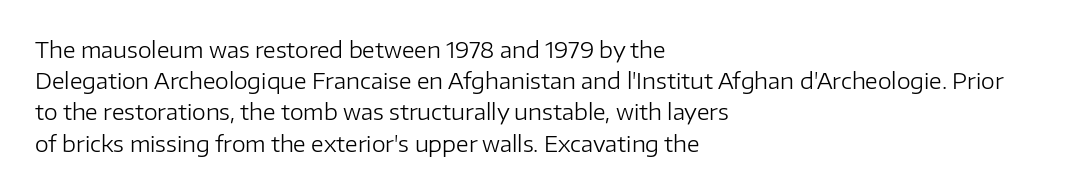
The image shows 22 px text type, upright; set left-aligned, normal line spacing (1.42x), normal letter spacing, not underlined.
